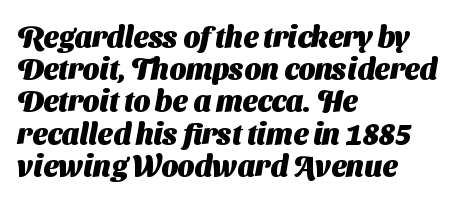
The characters look thick and weighty, a clear bold. The face used here is proportionally spaced, like ordinary book or web type. The specimen omits any rule beneath the text block's lines. Interline gaps are noticeably narrow in this sample. The rendering shows plain stroke endings on the letterforms — a sans-serif design.
